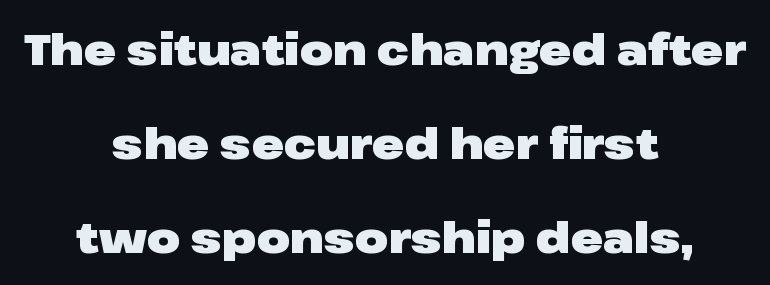
The text block is weighted toward neither margin, spreading evenly from the middle. These lines are rendered in a variable-pitch font. A typesetter would call this leading open, well beyond the default. Rendered with straight, roman letterforms. Only glyphs here, with clear space below each row.
